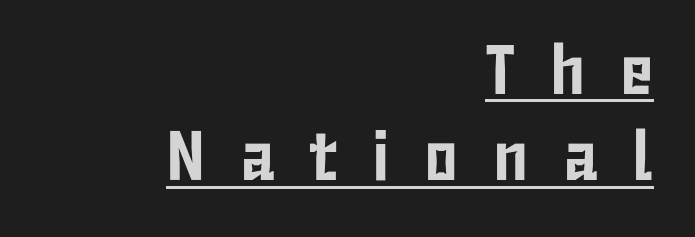
The image shows 70 px condensed sans-serif type, upright; set right-aligned, line spacing 1.23x, unusually wide letter spacing (+0.49 em), underlined; low stroke contrast and a medium x-height.
